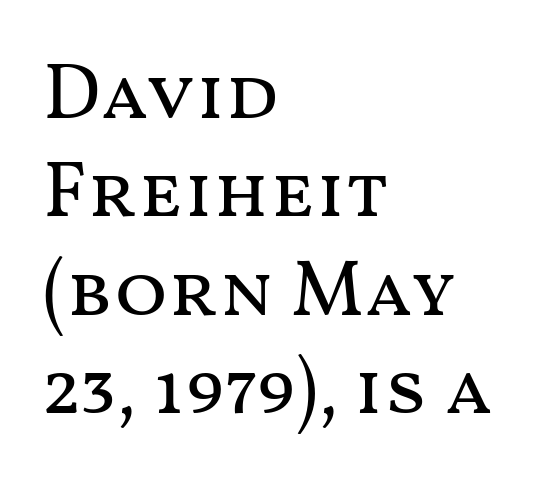
The image shows 78 px regular-weight, wide type, upright; set left-aligned, normal line spacing (1.26x), normal letter spacing, not underlined; medium stroke contrast and a medium x-height.
